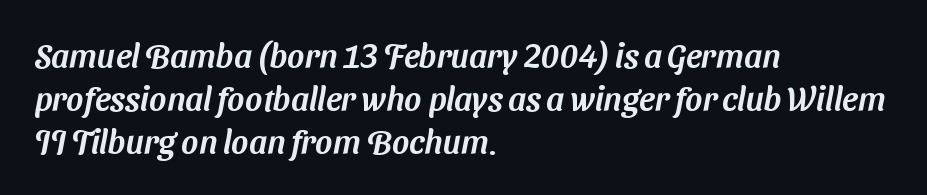
{"serif": "no", "width": "normal", "stroke_contrast": "medium", "x_height": "medium", "monospaced": "no", "underline": "no", "align": "left", "line_spacing": "normal", "line_spacing_ratio": 1.31, "letter_spacing": "normal", "letter_spacing_em": 0.0, "glyph_px": 33}
